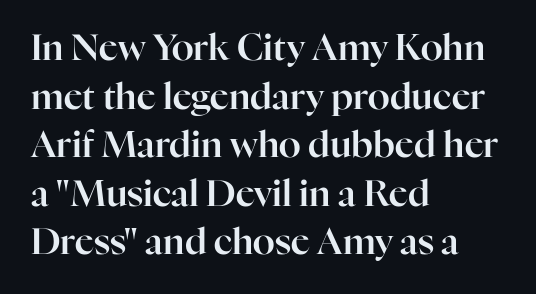
Q: Is the text italic (slanted)? A: No, it is upright.
Q: Is the typeface a serif or a sans-serif typeface? A: Serif.
Q: Is the text underlined? A: No.
Q: How is the paragraph aligned? A: Left-aligned.
Q: Is the spacing between letters normal or unusually wide? A: Normal.
Q: Is the spacing between lines tight, normal or loose? A: Normal.
Q: Width (condensed, normal, or wide)? A: Normal.
Q: Stroke contrast? A: High.
Q: x-height? A: Medium.
Q: Monospaced? A: No.
